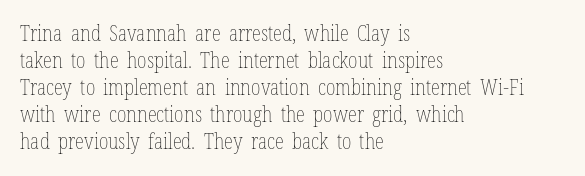
Q: Is the text bold? A: No.
Q: Is the text italic (slanted)? A: No, it is upright.
Q: Is the text underlined? A: No.
Q: How is the paragraph aligned? A: Left-aligned.
Q: Is the spacing between letters normal or unusually wide? A: Normal.
Q: Is the spacing between lines tight, normal or loose? A: Normal.
